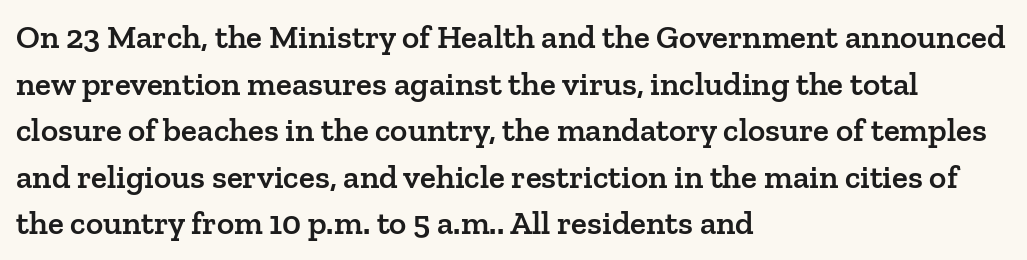
The image shows 33 px semibold serif type, upright; set left-aligned, normal line spacing (1.41x), normal letter spacing, not underlined; low stroke contrast and a medium x-height.
